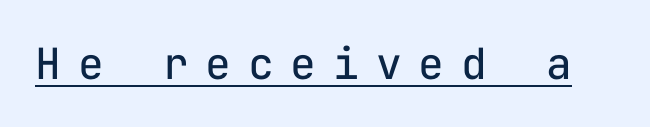
Q: Is the text bold? A: No.
Q: Is the text italic (slanted)? A: No, it is upright.
Q: Is the typeface a serif or a sans-serif typeface? A: Sans-serif.
Q: Is the text underlined? A: Yes.
Q: Is the spacing between letters normal or unusually wide? A: Unusually wide.
Q: Width (condensed, normal, or wide)? A: Normal.
Q: Stroke contrast? A: Low.
Q: x-height? A: Medium.
Q: Monospaced? A: Yes.
